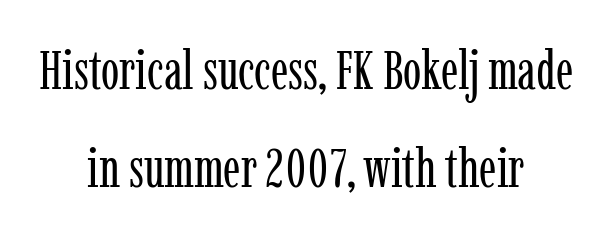
You can tell from the footed stems that serif type was used. Clear beneath every line of the passage. The setting favours the middle, as headings and verse often do. Think standard paragraph weight, or any step lighter than that. The face used here is proportionally spaced, like ordinary book or web type.
